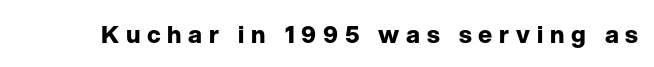
{"italic": "no", "bold": "yes", "underline": "no", "letter_spacing": "wide", "letter_spacing_em": 0.28, "glyph_px": 24}
